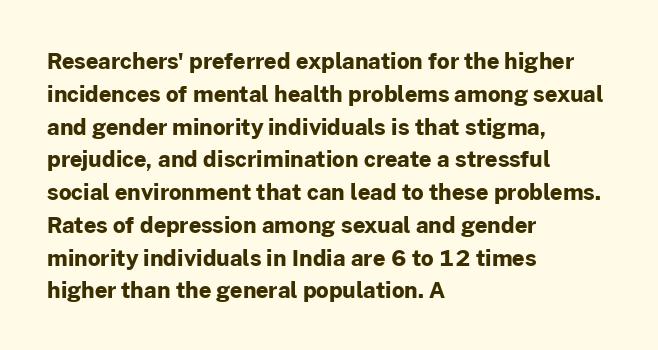
The image shows 22 px bold type, upright; set left-aligned, normal line spacing (1.49x), normal letter spacing, not underlined.
